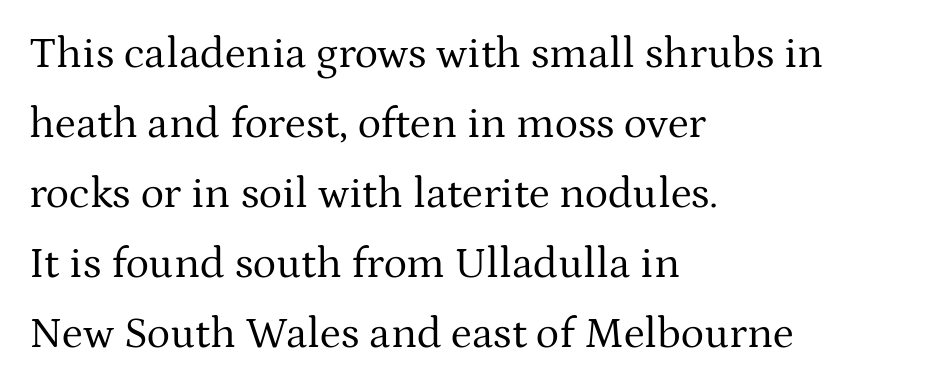
{"serif": "yes", "italic": "no", "bold": "no", "weight": "regular", "width": "normal", "stroke_contrast": "medium", "x_height": "medium", "monospaced": "no", "underline": "no", "align": "left", "line_spacing": "normal", "line_spacing_ratio": 1.59, "letter_spacing": "normal", "letter_spacing_em": 0.0, "glyph_px": 44}
